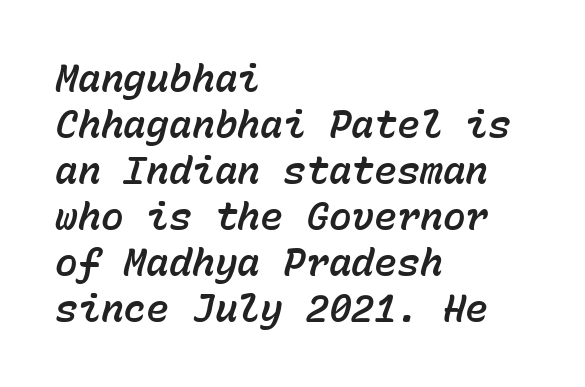
The rendering uses typewriter-style spacing with identical character cells. The baseline area is clear. The typesetter chose a ragged-right arrangement here. Would a proofreader flag this as italicized? Yes. Tracking here is standard; glyphs follow each other at the usual distance.
